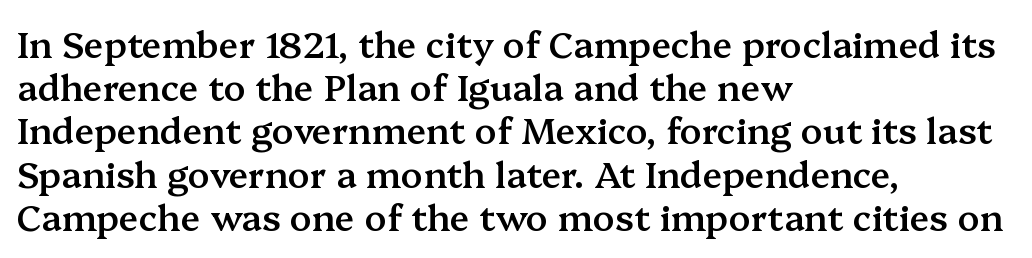
{"serif": "yes", "italic": "no", "bold": "semi", "weight": "semibold", "width": "normal", "stroke_contrast": "medium", "x_height": "medium", "monospaced": "no", "underline": "no", "align": "left", "line_spacing_ratio": 1.2, "letter_spacing": "normal", "letter_spacing_em": 0.0, "glyph_px": 36}
